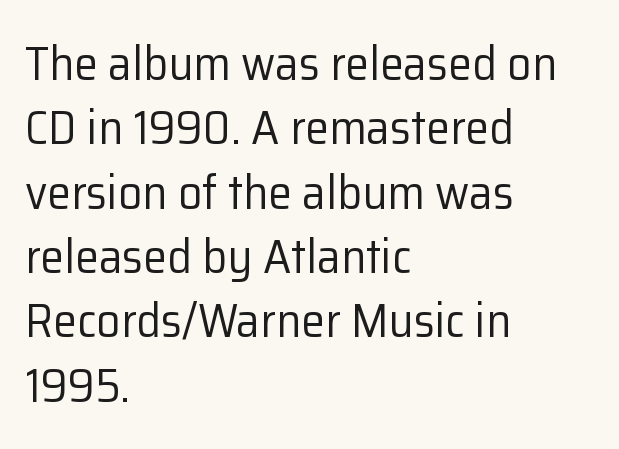
The image shows 48 px regular-weight sans-serif type, upright; set left-aligned, normal line spacing (1.34x), normal letter spacing, not underlined; low stroke contrast and a medium x-height.
